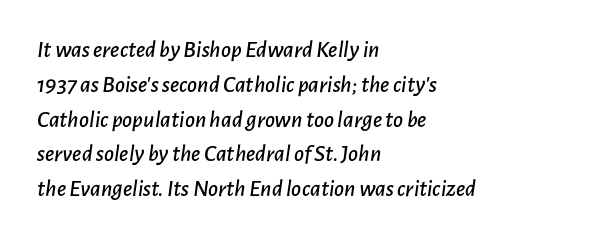
Just letters on the line, the space beneath them empty. Students, note that the glyphs here touch the page at normal intervals. Horizontally, the lines are justified to the leading edge only. The block of text has a typical density, with ordinary space between rows. The specimen reads as italic at a glance.
